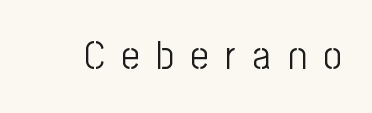
{"serif": "no", "italic": "no", "bold": "no", "weight": "light", "width": "condensed", "stroke_contrast": "low", "x_height": "medium", "monospaced": "no", "underline": "no", "letter_spacing": "wide", "letter_spacing_em": 0.42, "glyph_px": 40}
